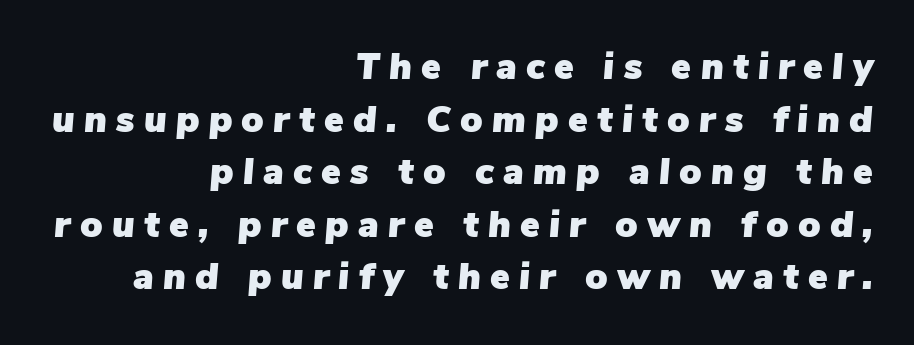
Q: Is the text italic (slanted)? A: Yes, it leans right by about 5 degrees.
Q: Is the text underlined? A: No.
Q: How is the paragraph aligned? A: Right-aligned.
Q: Is the spacing between letters normal or unusually wide? A: Unusually wide.
Q: Is the spacing between lines tight, normal or loose? A: Normal.
Q: Width (condensed, normal, or wide)? A: Normal.
Q: Stroke contrast? A: Low.
Q: x-height? A: Medium.
Q: Monospaced? A: No.
